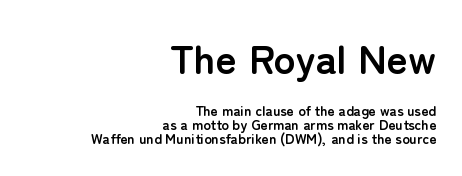
{"serif": "no", "italic": "no", "bold": "yes", "weight": "semibold", "width": "normal", "stroke_contrast": "low", "x_height": "medium", "monospaced": "no", "underline": "no", "align": "right", "line_spacing": "tight", "line_spacing_ratio": 0.99, "letter_spacing": "normal", "letter_spacing_em": 0.0, "larger_block": "first", "size_ratio": 2.93, "glyph_px": 41}
